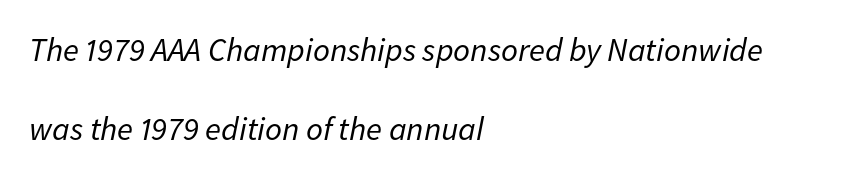
The image shows 33 px regular-weight type, italic (leaning right); set left-aligned, loose line spacing (2.4x), normal letter spacing, not underlined; low stroke contrast and a medium x-height.
